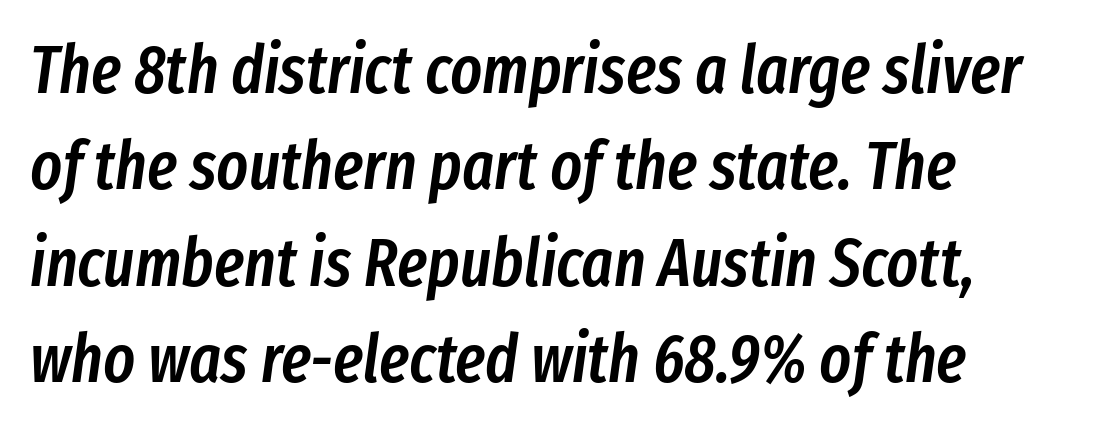
Q: Is the text bold? A: Semi-bold.
Q: Is the text italic (slanted)? A: Yes, it leans right by about 8 degrees.
Q: Is the text underlined? A: No.
Q: How is the paragraph aligned? A: Left-aligned.
Q: Is the spacing between letters normal or unusually wide? A: Normal.
Q: Is the spacing between lines tight, normal or loose? A: Normal.
Q: Width (condensed, normal, or wide)? A: Condensed.
Q: Stroke contrast? A: Low.
Q: x-height? A: Medium.
Q: Monospaced? A: No.
